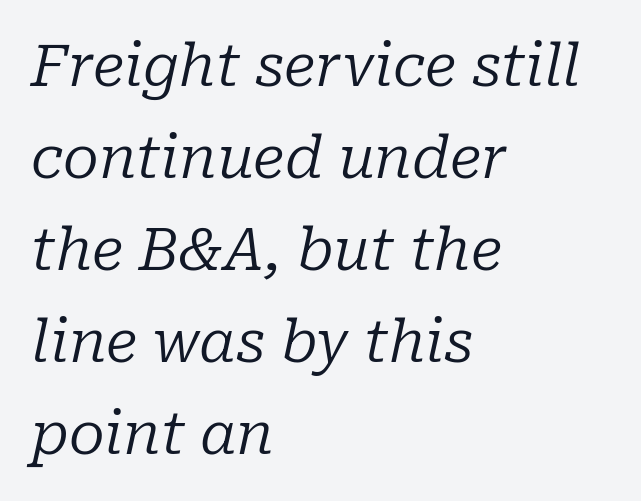
{"serif": "yes", "italic": "yes", "lean": "right", "slant_degrees": 10, "bold": "no", "weight": "regular", "width": "normal", "stroke_contrast": "low", "x_height": "medium", "monospaced": "no", "underline": "no", "align": "left", "line_spacing": "normal", "line_spacing_ratio": 1.56, "letter_spacing": "normal", "letter_spacing_em": 0.0, "glyph_px": 59}
